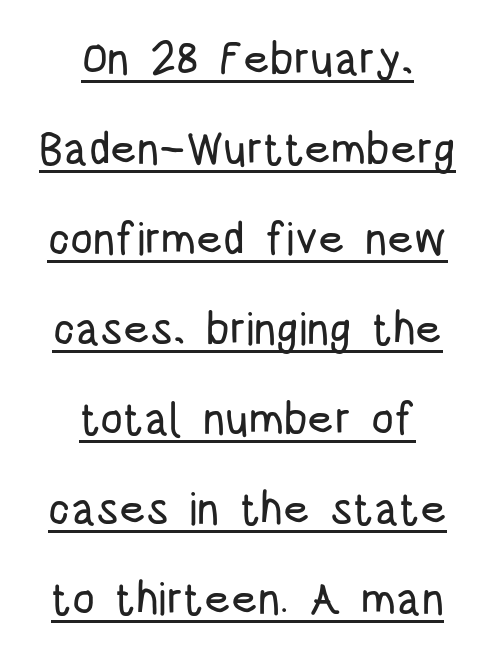
{"serif": "no", "italic": "no", "width": "condensed", "stroke_contrast": "low", "x_height": "large", "monospaced": "no", "underline": "yes", "align": "center", "line_spacing": "loose", "line_spacing_ratio": 2.0, "letter_spacing": "normal", "letter_spacing_em": 0.0, "glyph_px": 45}
